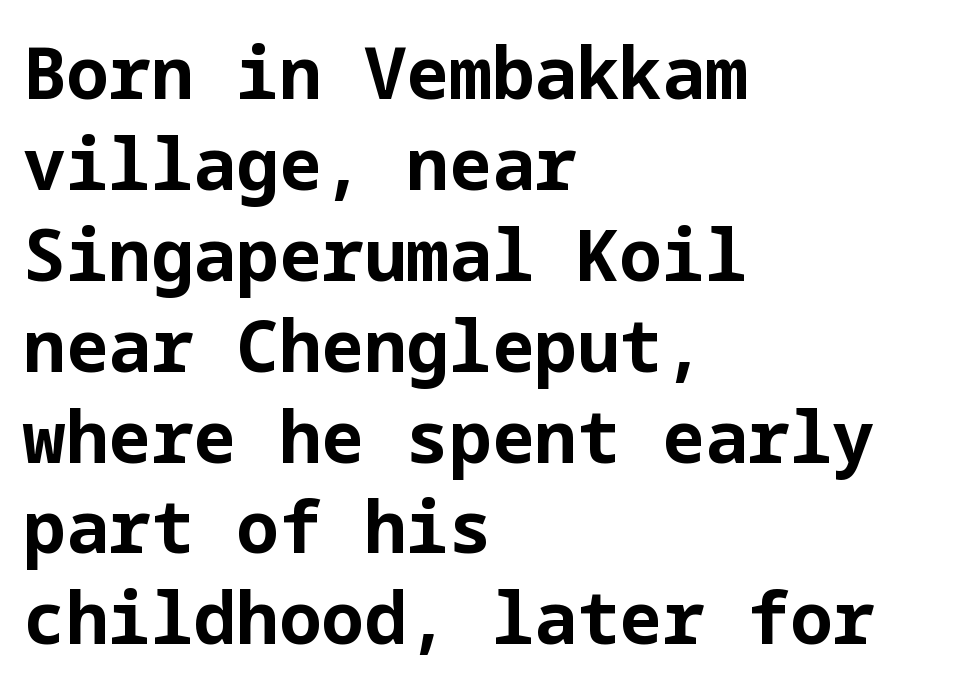
The image shows 71 px bold sans-serif type, upright; set left-aligned, normal line spacing (1.28x), normal letter spacing, not underlined; low stroke contrast and a medium x-height.
